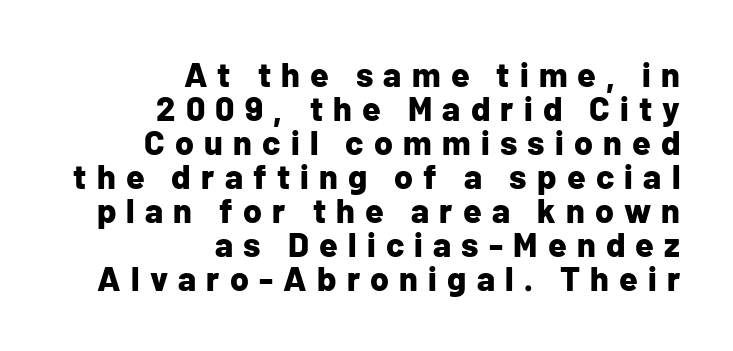
How are the letters spaced? Widely, with obvious added tracking. The paragraph shown leans on its right margin. Here the designer chose a conventional face with non-uniform glyph widths. The letters stand straight up with perfectly vertical stems. Caption: bold face, heavy strokes. Plain, unruled lines of type.
